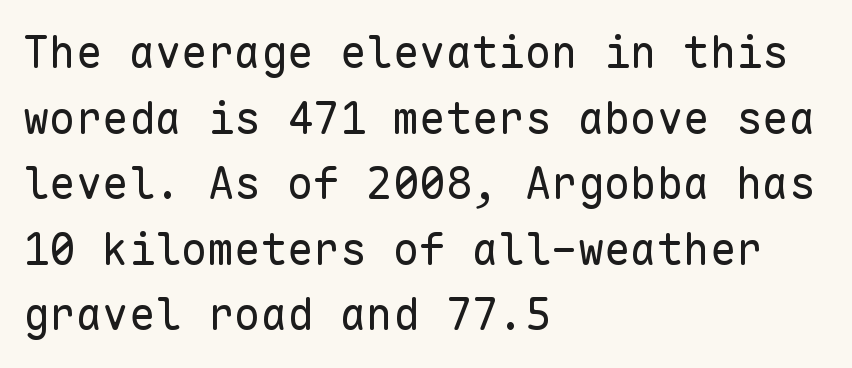
The image shows 44 px regular-weight sans-serif type, upright, monospaced; set left-aligned, normal line spacing (1.49x), normal letter spacing, not underlined; low stroke contrast and a medium x-height.
